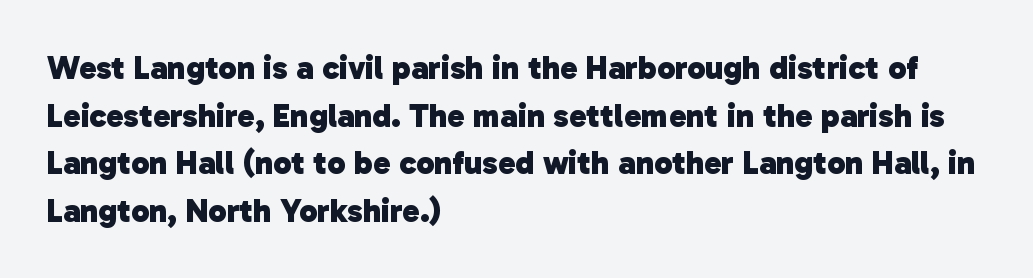
The passage is arranged the way most books set body copy — flush left. Do the characters align in a grid? No, the font is proportional. This sample uses a sans-serif face. The gap between lines stays unmarked. The typesetting leans heavy: a genuine bold. Vertically, the passage feels balanced, rows spaced as you'd expect.
